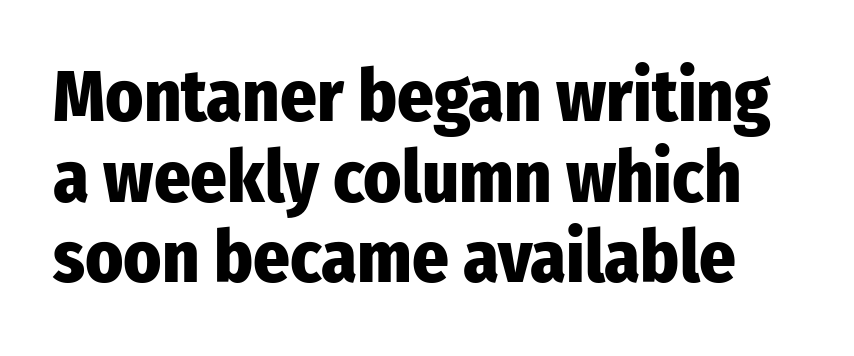
The line-height multiplier appears low, near solid setting. Check where the strokes stop: nothing finishes them off — pure sans. The space beneath each line is pristine and unruled. The letterforms sit shoulder to shoulder at normal distance.
